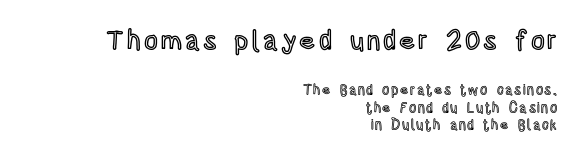
A bare baseline throughout the passage. Line endings align vertically; line beginnings do not. You can tell it's not italic because the verticals are truly vertical. Is there much room between lines? A standard amount, neither cramped nor airy.
